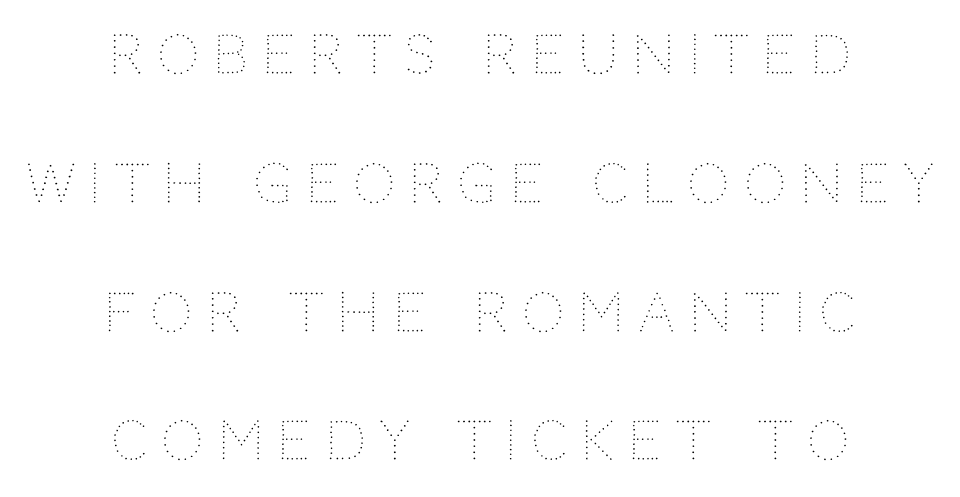
Q: Is the text bold? A: No.
Q: Is the text italic (slanted)? A: No, it is upright.
Q: Is the text underlined? A: No.
Q: How is the paragraph aligned? A: Centered.
Q: Is the spacing between letters normal or unusually wide? A: Unusually wide.
Q: Is the spacing between lines tight, normal or loose? A: Loose.
Q: Width (condensed, normal, or wide)? A: Normal.
Q: Stroke contrast? A: Medium.
Q: x-height? A: Large.
Q: Monospaced? A: No.
